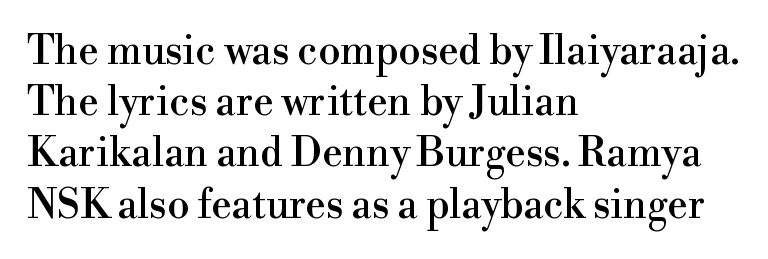
The image shows 40 px serif type, upright; set left-aligned, normal line spacing (1.28x), normal letter spacing, not underlined; high stroke contrast and a small x-height.
